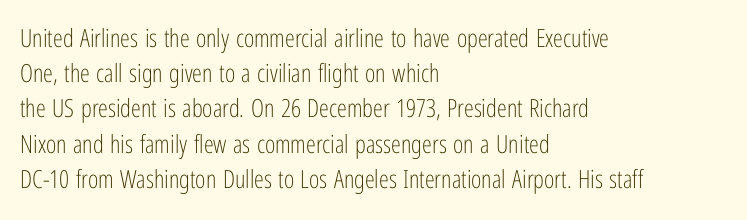
Weight: not bold — regular or lighter. Summary of vertical rhythm: regular, with standard interline spacing. Italic? Not at all — the glyphs are vertical. Words appear dense and cohesive because spacing is normal. Glance below the letters and you will spot only blank space.
